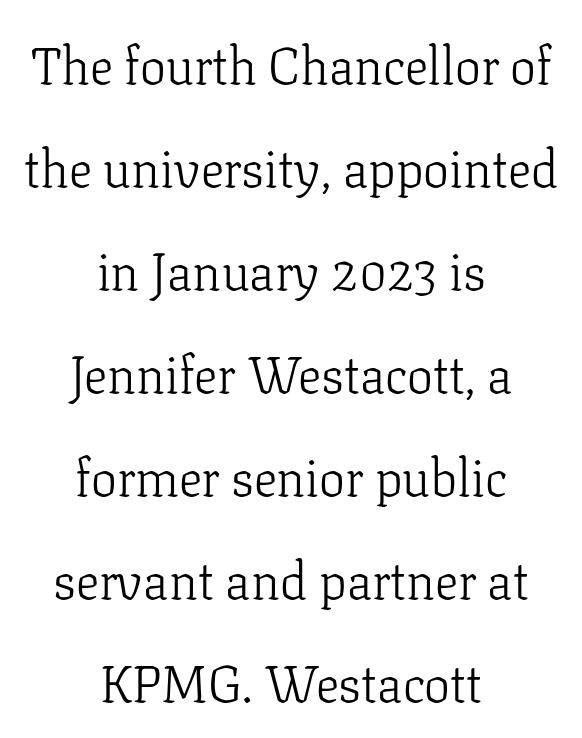
The image shows 52 px light serif type, upright; set centered, loose line spacing (1.98x), normal letter spacing, not underlined; low stroke contrast and a medium x-height.
